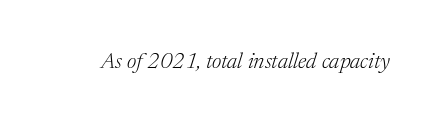
Q: Is the text bold? A: No.
Q: Is the text italic (slanted)? A: Yes, it leans right by about 17 degrees.
Q: Is the text underlined? A: No.
Q: Is the spacing between letters normal or unusually wide? A: Normal.
